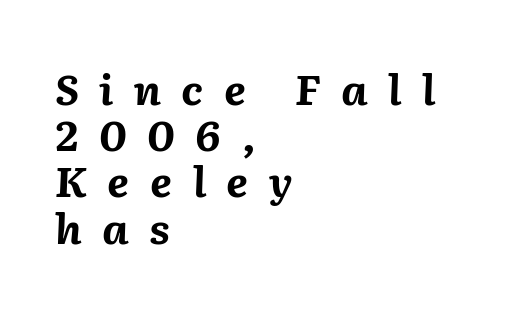
{"italic": "yes", "lean": "right", "slant_degrees": 2, "bold": "yes", "weight": "bold", "width": "normal", "stroke_contrast": "medium", "x_height": "medium", "monospaced": "no", "underline": "no", "align": "left", "line_spacing": "tight", "line_spacing_ratio": 1.1, "letter_spacing": "wide", "letter_spacing_em": 0.49, "glyph_px": 42}
